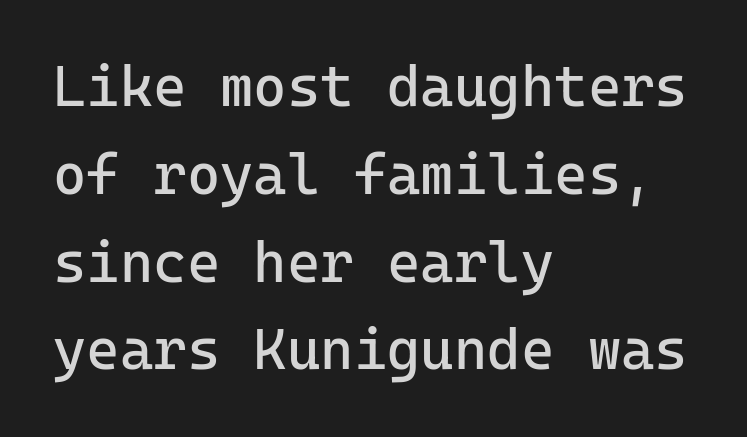
The typography opts for an upright posture over an oblique one. Plain, unruled lines of type. The paragraph shown leans on its left margin. I'd call this a sans setting — the letters go barefoot. Notice how descenders clear the ascenders below comfortably — that's standard leading.
